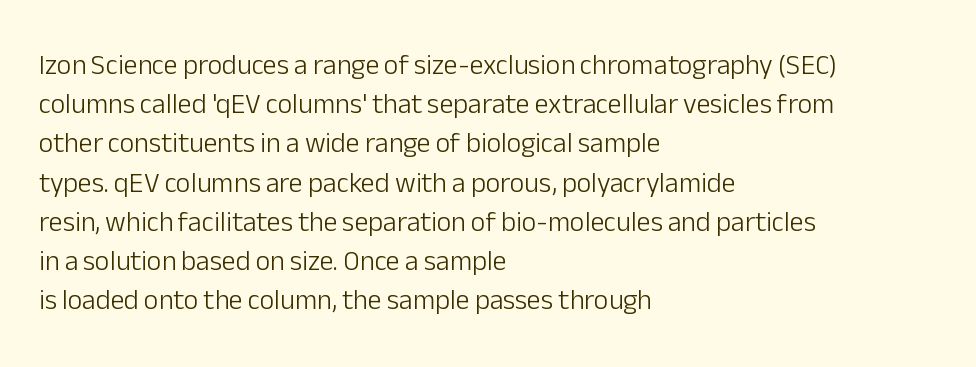
The image shows 28 px light sans-serif type, upright; set left-aligned, normal line spacing (1.4x), normal letter spacing, not underlined; low stroke contrast and a medium x-height.
